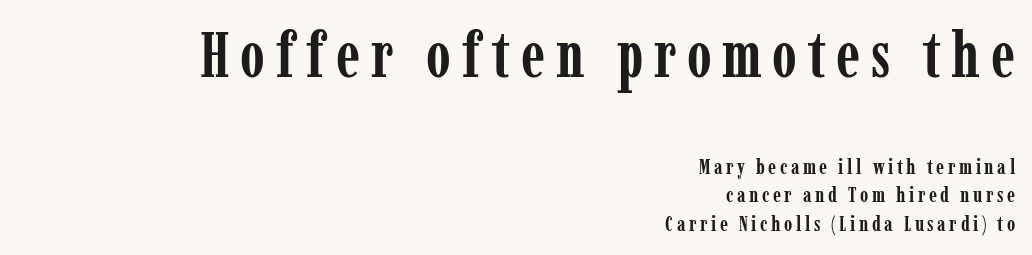
Q: Is the text bold? A: Yes.
Q: Is the text italic (slanted)? A: No, it is upright.
Q: Is the typeface a serif or a sans-serif typeface? A: Serif.
Q: Is the text underlined? A: No.
Q: How is the paragraph aligned? A: Right-aligned.
Q: Is the spacing between lines tight, normal or loose? A: Normal.
Q: Which block of text is set in a larger size, the first (top) or the second (bottom)? A: The first (top) one.
Q: Width (condensed, normal, or wide)? A: Condensed.
Q: Stroke contrast? A: Low.
Q: x-height? A: Medium.
Q: Monospaced? A: No.
